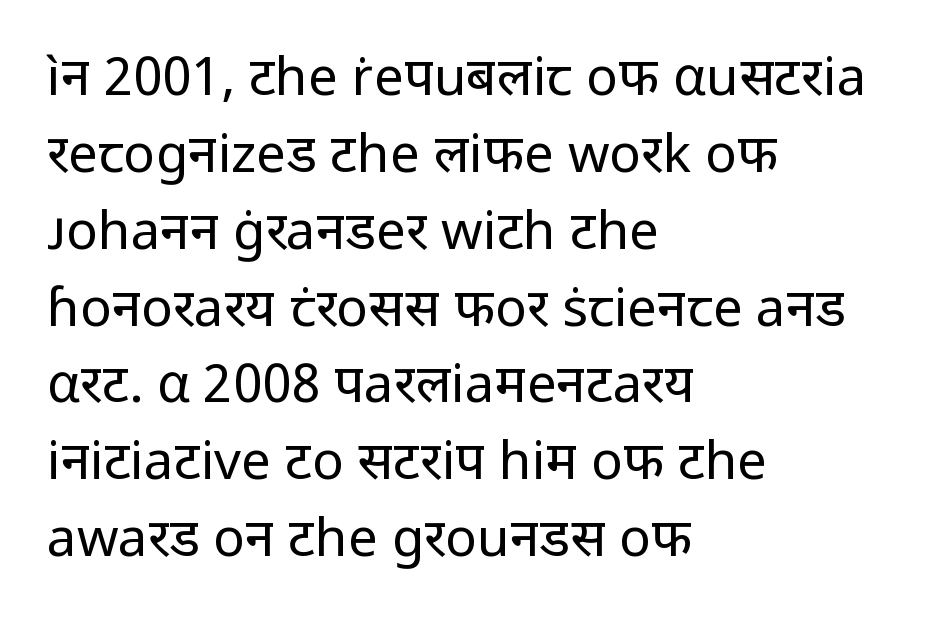
Characters remain perfectly vertical along every line. Character widths vary here, with narrow letters taking less room than wide ones. The letterforms sit at book weight or below. The font family rendered here belongs to the sans-serif group.
